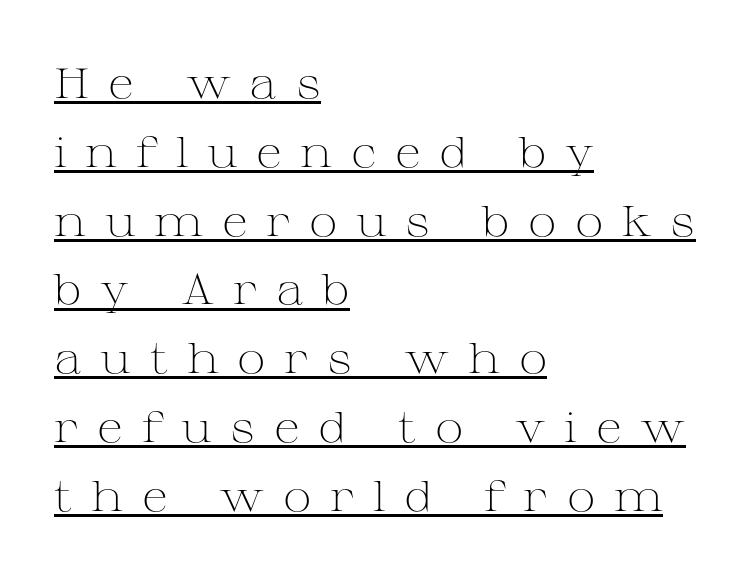
The image shows 43 px light, wide serif type, upright; set left-aligned, normal line spacing (1.6x), unusually wide letter spacing (+0.43 em), underlined; medium stroke contrast and a medium x-height.
